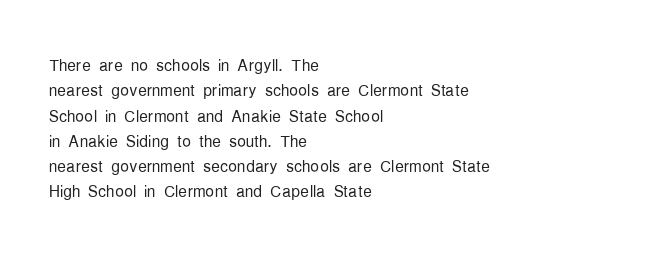
{"italic": "no", "bold": "no", "underline": "no", "align": "left", "line_spacing": "tight", "line_spacing_ratio": 1.15, "letter_spacing": "normal", "letter_spacing_em": 0.0, "glyph_px": 22}
